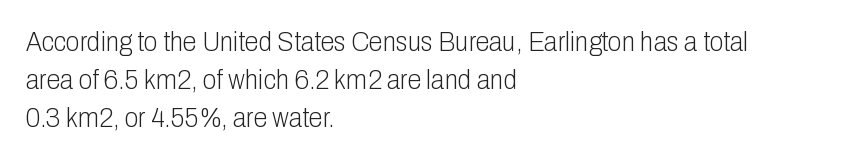
{"serif": "no", "italic": "no", "bold": "no", "weight": "light", "width": "condensed", "stroke_contrast": "low", "x_height": "medium", "monospaced": "no", "underline": "no", "align": "left", "line_spacing": "normal", "line_spacing_ratio": 1.35, "letter_spacing": "normal", "letter_spacing_em": 0.0, "glyph_px": 28}
